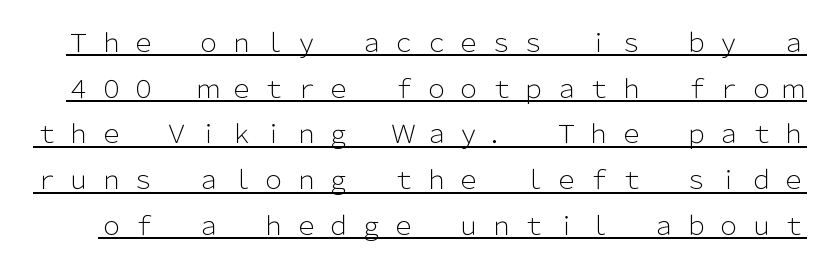
Display-style spreading of the glyphs; the letterfit is very open. These characters rest on top of a visible drawn line. Posture: vertical. Is the stroke heavy? The answer is a plain regular-or-lighter.
